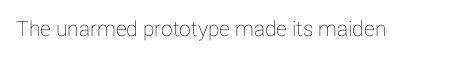
{"italic": "no", "underline": "no", "letter_spacing": "normal", "letter_spacing_em": 0.0, "glyph_px": 21}
